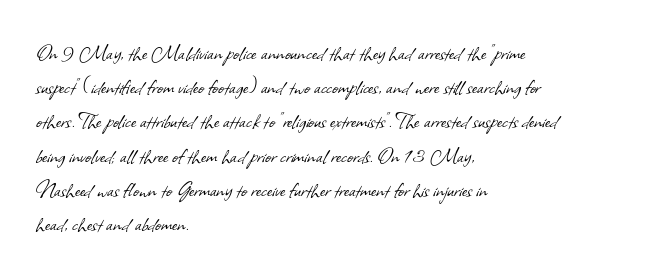
{"bold": "no", "underline": "no", "align": "left", "line_spacing": "normal", "line_spacing_ratio": 1.37, "letter_spacing": "normal", "letter_spacing_em": 0.0, "glyph_px": 25}
